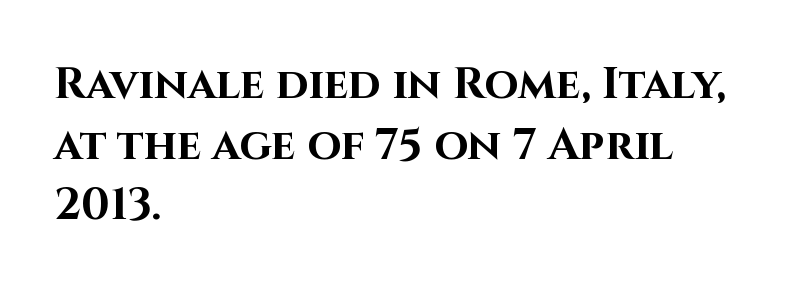
The image shows 44 px bold sans-serif type, upright; set left-aligned, normal line spacing (1.38x), normal letter spacing, not underlined; high stroke contrast and a large x-height.
